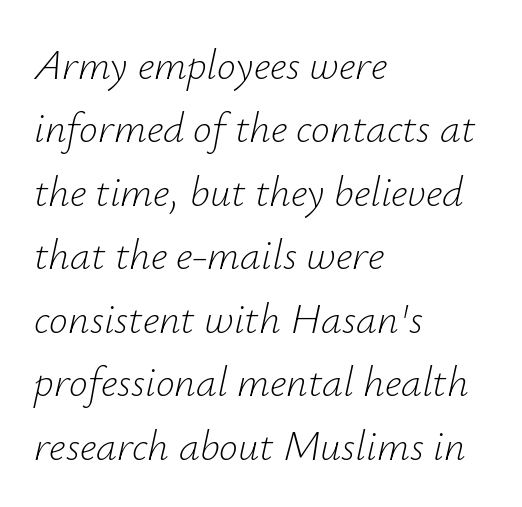
Q: Is the text bold? A: No.
Q: Is the text italic (slanted)? A: Yes, it leans right by about 12 degrees.
Q: Is the text underlined? A: No.
Q: How is the paragraph aligned? A: Left-aligned.
Q: Is the spacing between letters normal or unusually wide? A: Normal.
Q: Is the spacing between lines tight, normal or loose? A: Normal.
Q: Width (condensed, normal, or wide)? A: Normal.
Q: Stroke contrast? A: Low.
Q: x-height? A: Small.
Q: Monospaced? A: No.
